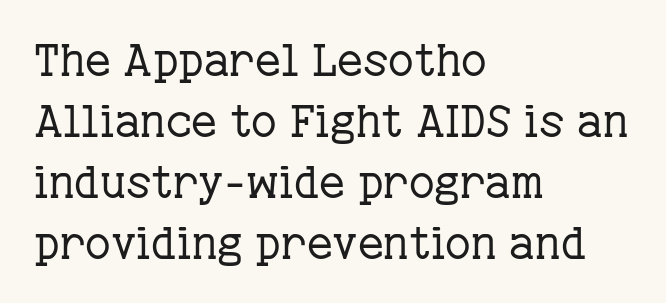
The image shows 44 px regular-weight serif type, upright; set left-aligned, normal line spacing (1.39x), normal letter spacing, not underlined; low stroke contrast and a medium x-height.
